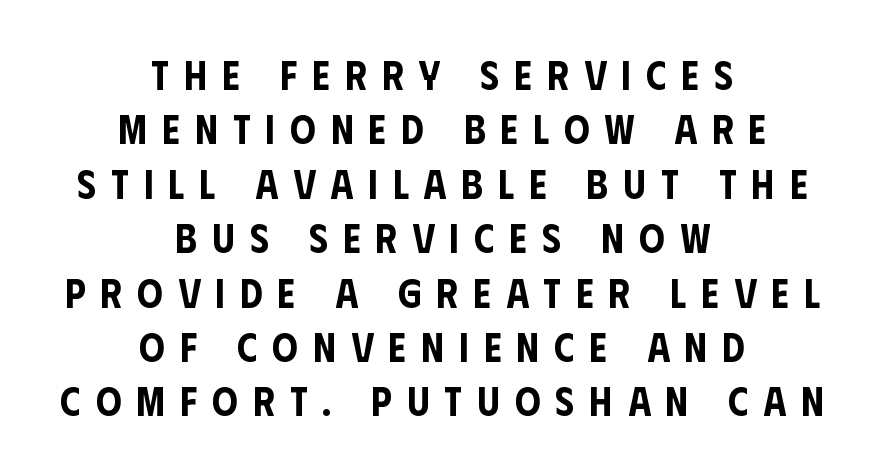
{"serif": "no", "italic": "no", "width": "condensed", "stroke_contrast": "low", "x_height": "large", "monospaced": "no", "underline": "no", "align": "center", "line_spacing": "normal", "line_spacing_ratio": 1.36, "letter_spacing": "wide", "letter_spacing_em": 0.38, "glyph_px": 40}
